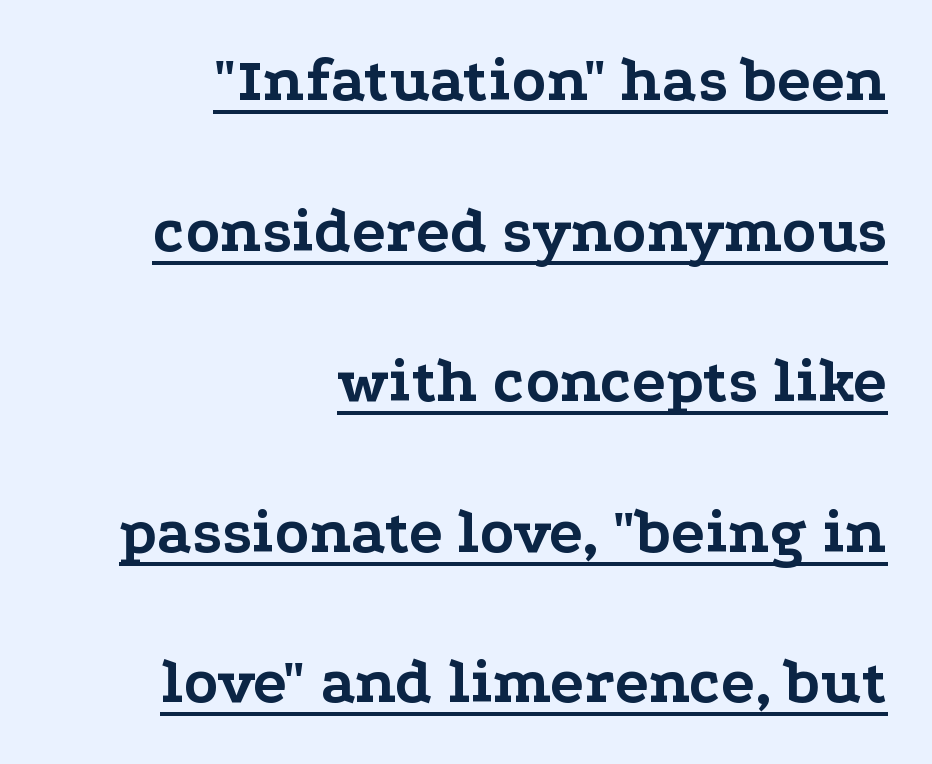
{"serif": "yes", "italic": "no", "bold": "yes", "weight": "bold", "width": "wide", "stroke_contrast": "low", "x_height": "medium", "monospaced": "no", "underline": "yes", "align": "right", "line_spacing": "loose", "line_spacing_ratio": 2.39, "letter_spacing": "normal", "letter_spacing_em": 0.0, "glyph_px": 63}
